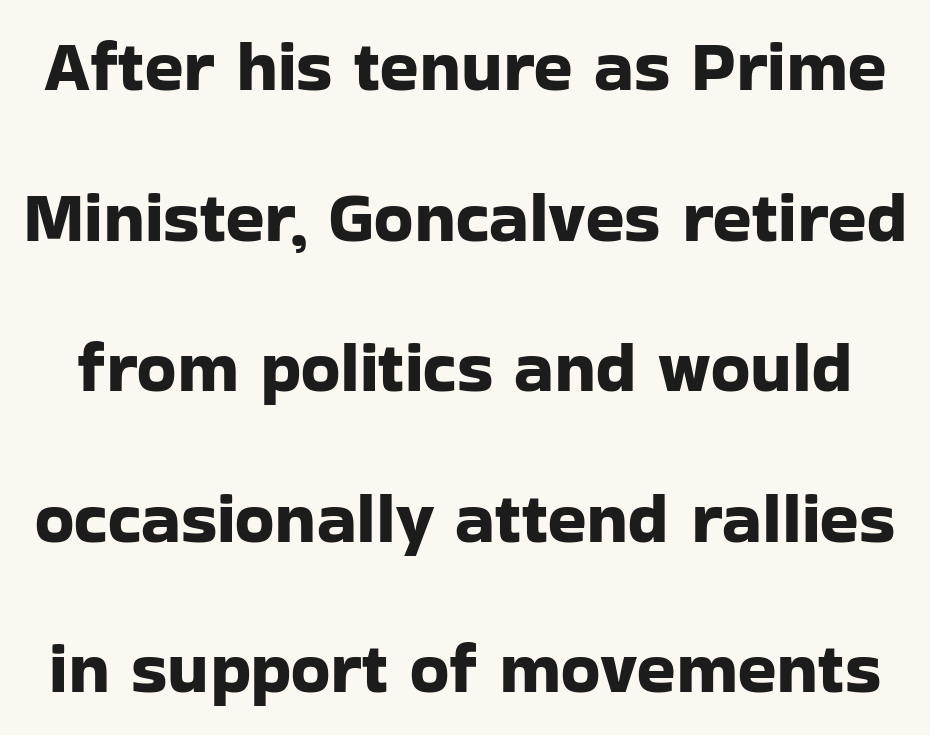
A typesetter would label this face a sans. Leading is clearly above the norm, producing a sparse column. You could not count columns in this text — the font is proportionally spaced. Nobody touched the tracking dial on this one. The type sits square on the baseline with zero lean.
